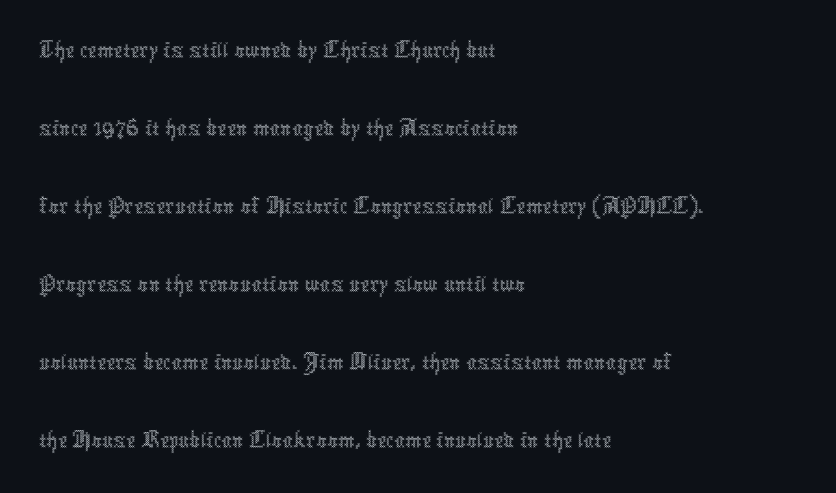
The lettering stays uniformly vertical, giving the passage a roman look. Letters rest on an invisible, unmarked baseline. Vertical stems look standard width or narrower in stroke. Look at the tracking — it's just the regular setting, nothing added. Line spacing here is normal. Looks like regular typesetting: each glyph gets only the width it needs.
